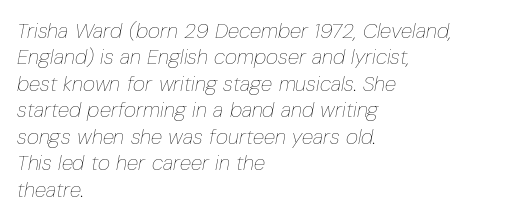
The image shows 21 px text type, italic (leaning right); set left-aligned, normal line spacing (1.26x), normal letter spacing, not underlined.
